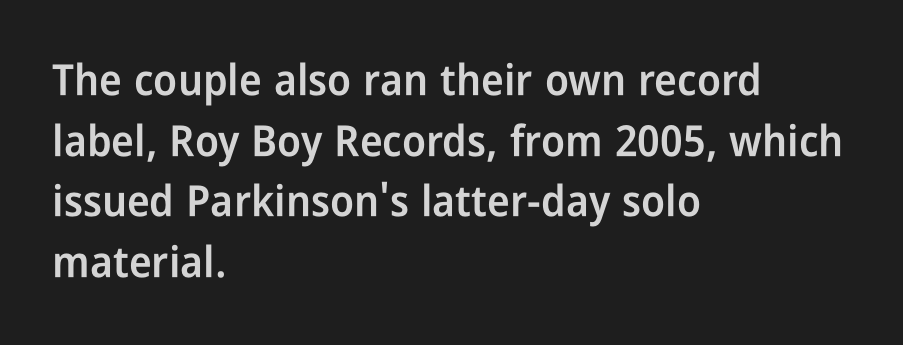
The image shows 43 px semibold, condensed sans-serif type, upright; set left-aligned, normal line spacing (1.41x), normal letter spacing, not underlined; low stroke contrast and a medium x-height.
